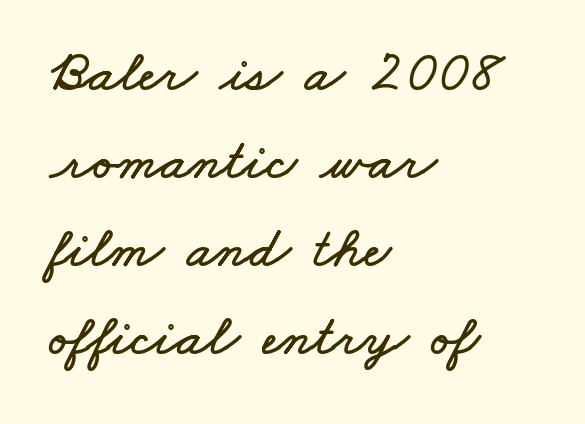
Compared with typical body copy, the letter spacing here is the same. The baseline area is clear. Successive baselines arrive at the customary interval. Line beginnings align vertically; line endings do not.
